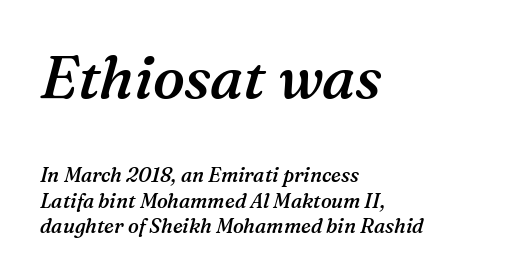
The strip under each line holds only bare page. Layout note: lines flush left. Slightly chunky letters — semibold, I'd say, not full bold. The designer left line spacing at the default.
